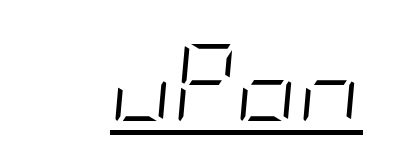
The image shows 77 px light, condensed type, italic (leaning right); set normal letter spacing, underlined; low stroke contrast and a large x-height.
